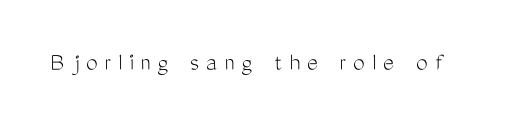
Honestly, there is no underline to notice here at all. Letters have the restrained weight of plain body copy at most. A roman cut, with each character standing at attention. The horizontal fit of the characters is loose and conspicuously gappy.
